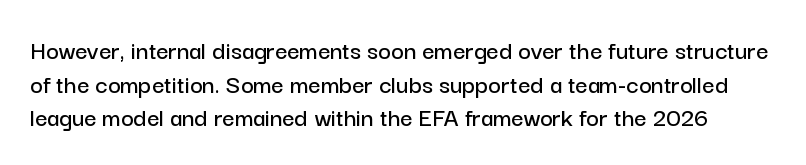
Default kerning and tracking; the words read as compact shapes. Underlining? Definitely not there. The line-height multiplier appears to be the usual default. This is roman type, the default non-slanted kind.
